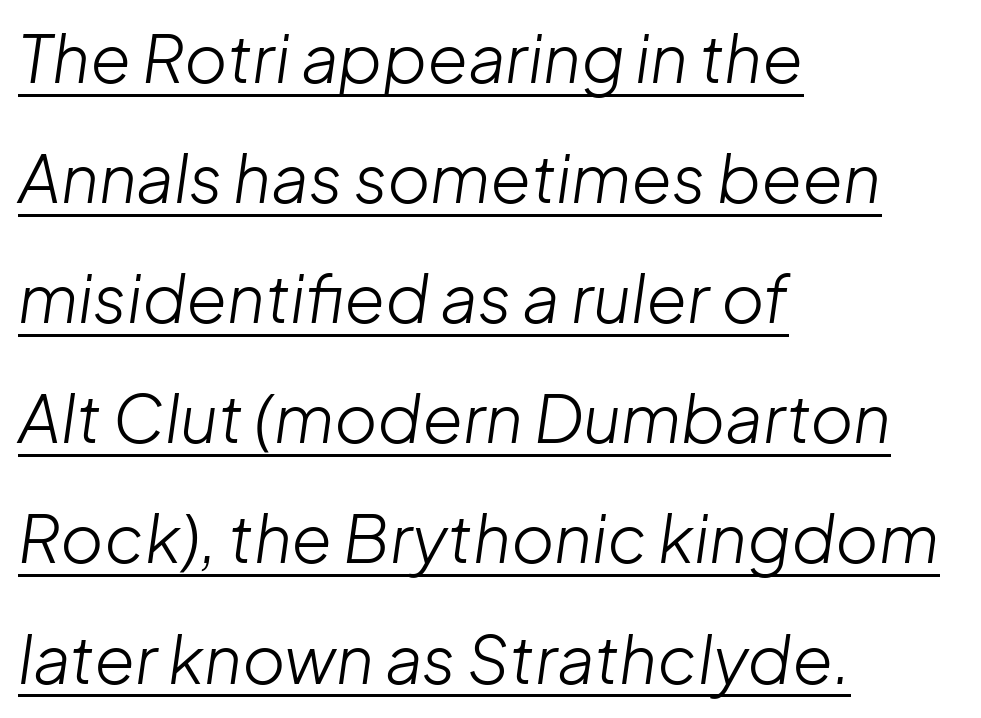
Q: Is the text bold? A: No.
Q: Is the text italic (slanted)? A: Yes, it leans right by about 8 degrees.
Q: Is the text underlined? A: Yes.
Q: How is the paragraph aligned? A: Left-aligned.
Q: Is the spacing between letters normal or unusually wide? A: Normal.
Q: Width (condensed, normal, or wide)? A: Normal.
Q: Stroke contrast? A: Low.
Q: x-height? A: Medium.
Q: Monospaced? A: No.
